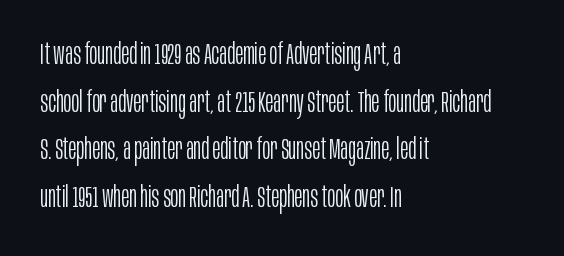
{"serif": "no", "italic": "no", "bold": "no", "weight": "light", "width": "condensed", "stroke_contrast": "low", "x_height": "large", "monospaced": "no", "underline": "no", "align": "left", "line_spacing": "normal", "line_spacing_ratio": 1.59, "letter_spacing": "normal", "letter_spacing_em": 0.0, "glyph_px": 30}
